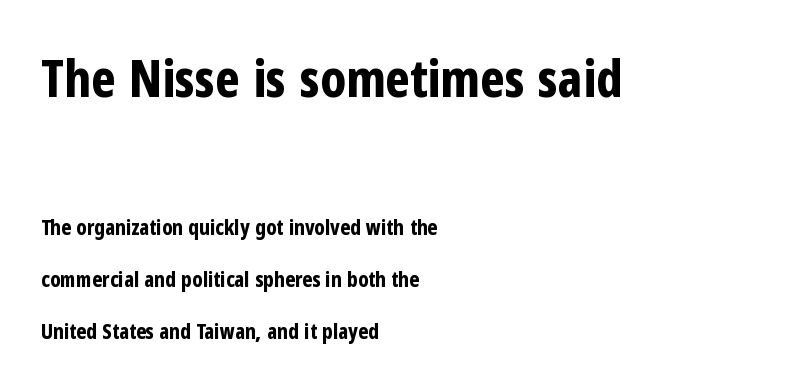
Q: Is the text bold? A: Yes.
Q: Is the text italic (slanted)? A: No, it is upright.
Q: Is the typeface a serif or a sans-serif typeface? A: Sans-serif.
Q: Is the text underlined? A: No.
Q: How is the paragraph aligned? A: Left-aligned.
Q: Is the spacing between letters normal or unusually wide? A: Normal.
Q: Is the spacing between lines tight, normal or loose? A: Loose.
Q: Which block of text is set in a larger size, the first (top) or the second (bottom)? A: The first (top) one.
Q: Width (condensed, normal, or wide)? A: Condensed.
Q: Stroke contrast? A: Low.
Q: x-height? A: Medium.
Q: Monospaced? A: No.
